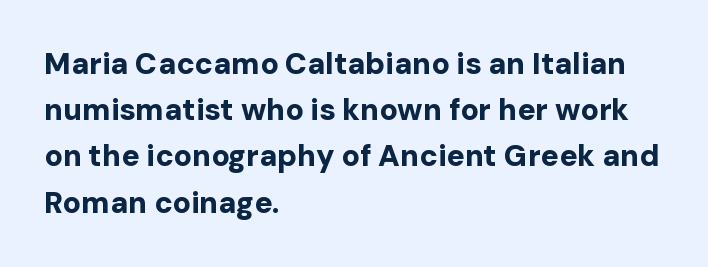
In terms of letterform style, serifs are entirely absent. Only glyphs here, with clear space below each row. Summary of weight: heavy, a full bold. The lettering stays uniformly vertical, giving the passage a roman look. Spacing verdict: proportional, widths tailored to each character.
